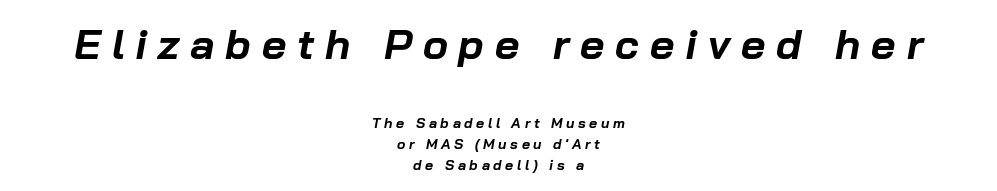
{"italic": "yes", "lean": "right", "slant_degrees": 10, "bold": "yes", "weight": "bold", "width": "normal", "stroke_contrast": "low", "x_height": "medium", "monospaced": "no", "underline": "no", "align": "center", "line_spacing": "normal", "line_spacing_ratio": 1.5, "letter_spacing": "wide", "letter_spacing_em": 0.26, "larger_block": "first", "size_ratio": 3.0, "glyph_px": 42}
